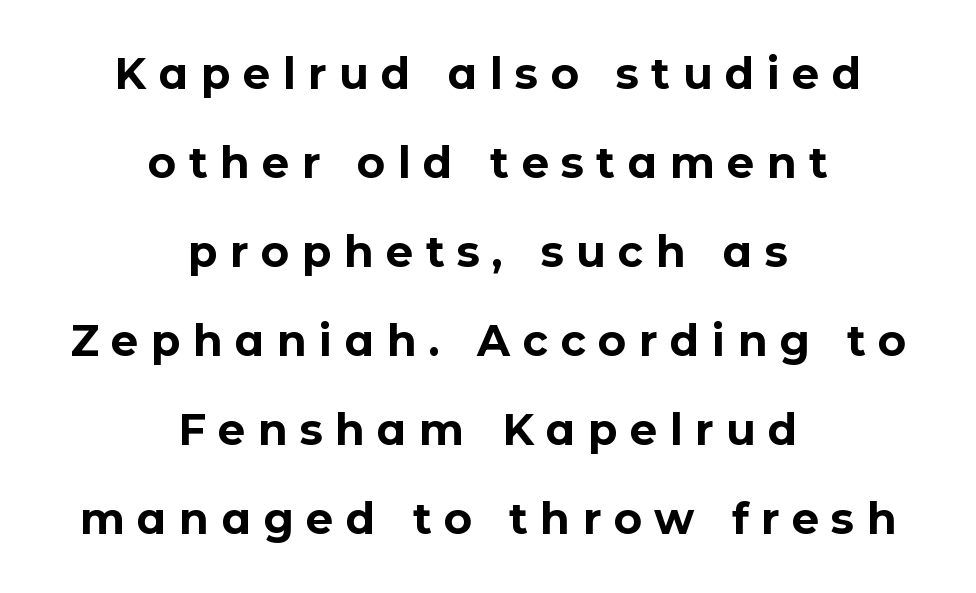
The image shows 43 px bold sans-serif type, upright; set centered, loose line spacing (2.07x), unusually wide letter spacing (+0.29 em), not underlined; low stroke contrast and a medium x-height.
